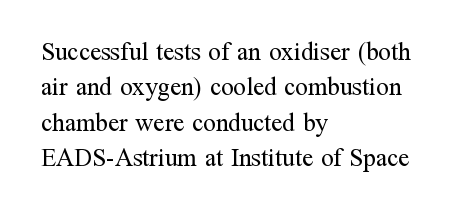
Q: Is the text bold? A: No.
Q: Is the text italic (slanted)? A: No, it is upright.
Q: Is the text underlined? A: No.
Q: How is the paragraph aligned? A: Left-aligned.
Q: Is the spacing between letters normal or unusually wide? A: Normal.
Q: Is the spacing between lines tight, normal or loose? A: Normal.
